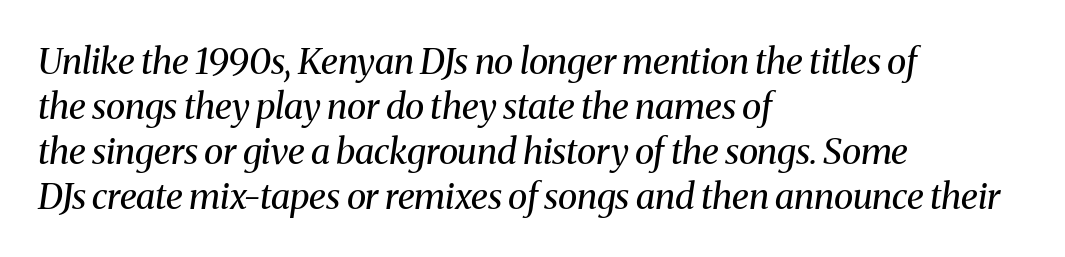
Q: Is the text bold? A: No.
Q: Is the text italic (slanted)? A: Yes, it leans right by about 8 degrees.
Q: Is the typeface a serif or a sans-serif typeface? A: Serif.
Q: Is the text underlined? A: No.
Q: How is the paragraph aligned? A: Left-aligned.
Q: Is the spacing between letters normal or unusually wide? A: Normal.
Q: Is the spacing between lines tight, normal or loose? A: Normal.
Q: Width (condensed, normal, or wide)? A: Normal.
Q: Stroke contrast? A: Medium.
Q: x-height? A: Medium.
Q: Monospaced? A: No.
